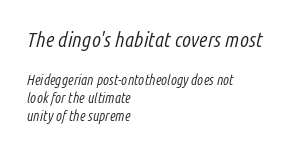
Q: Is the text bold? A: No.
Q: Is the text italic (slanted)? A: Yes, it leans right by about 14 degrees.
Q: Is the text underlined? A: No.
Q: How is the paragraph aligned? A: Left-aligned.
Q: Is the spacing between letters normal or unusually wide? A: Normal.
Q: Is the spacing between lines tight, normal or loose? A: Normal.
Q: Which block of text is set in a larger size, the first (top) or the second (bottom)? A: The first (top) one.
